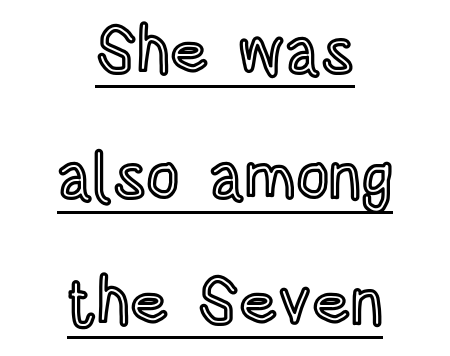
Q: Is the text italic (slanted)? A: No, it is upright.
Q: Is the text underlined? A: Yes.
Q: How is the paragraph aligned? A: Centered.
Q: Is the spacing between letters normal or unusually wide? A: Normal.
Q: Is the spacing between lines tight, normal or loose? A: Loose.
Q: Width (condensed, normal, or wide)? A: Condensed.
Q: x-height? A: Large.
Q: Monospaced? A: No.
